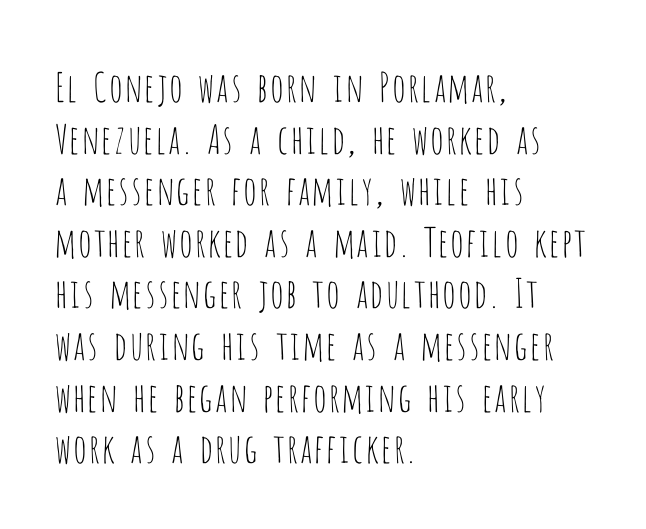
The rows are spaced the way most documents space them. Weight: not bold — regular or lighter. Observe the ordinary spacing: letters are neighbours, not strangers. The type sits square on the baseline with zero lean. Underline: absent.
